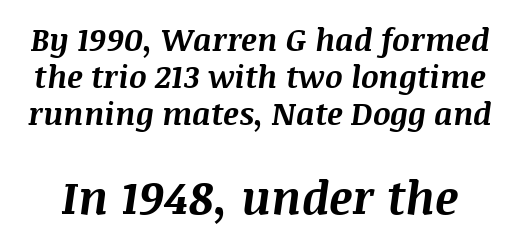
The image shows 46 px bold type, italic (leaning right); set line spacing 1.19x, normal letter spacing, not underlined; the second (bottom) block is 1.48x larger; medium stroke contrast and a large x-height.
